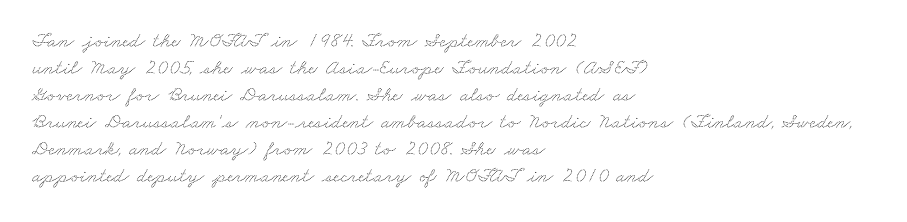
A normal amount of white space separates one row of letters from the next. Compared with typical body copy, the letter spacing here is the same. The space beneath each line is pristine and unruled. The lines in this sample share a left origin and differ only in where they stop.
